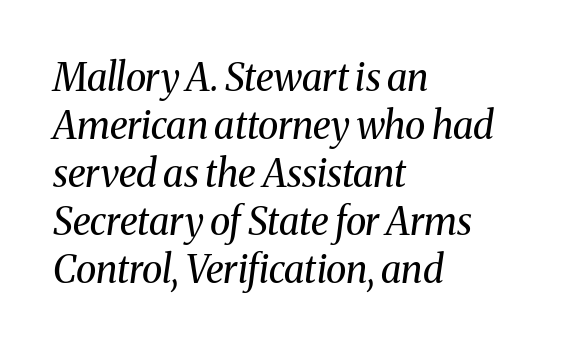
The image shows 38 px regular-weight serif type, italic (leaning right); set left-aligned, normal line spacing (1.26x), normal letter spacing, not underlined; medium stroke contrast and a medium x-height.
